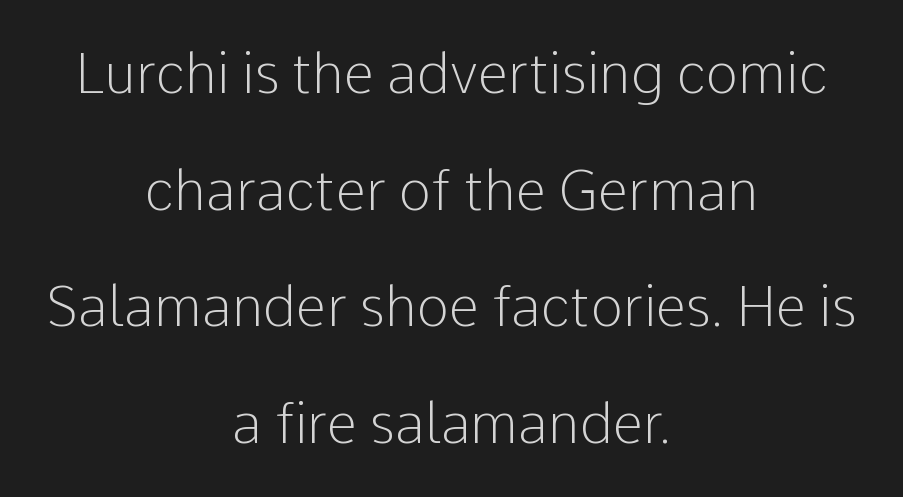
{"serif": "no", "italic": "no", "bold": "no", "weight": "light", "width": "normal", "stroke_contrast": "low", "x_height": "medium", "monospaced": "no", "underline": "no", "align": "center", "line_spacing": "loose", "line_spacing_ratio": 2.12, "letter_spacing": "normal", "letter_spacing_em": 0.0, "glyph_px": 55}
